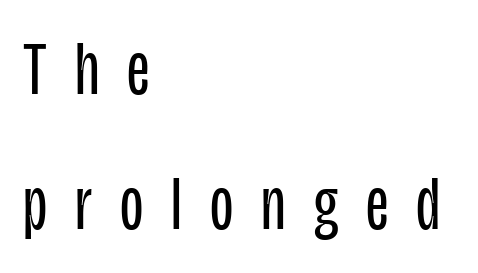
Q: Is the text bold? A: No.
Q: Is the text italic (slanted)? A: No, it is upright.
Q: Is the typeface a serif or a sans-serif typeface? A: Sans-serif.
Q: Is the text underlined? A: No.
Q: How is the paragraph aligned? A: Left-aligned.
Q: Is the spacing between letters normal or unusually wide? A: Unusually wide.
Q: Width (condensed, normal, or wide)? A: Condensed.
Q: Stroke contrast? A: Low.
Q: x-height? A: Large.
Q: Monospaced? A: No.
